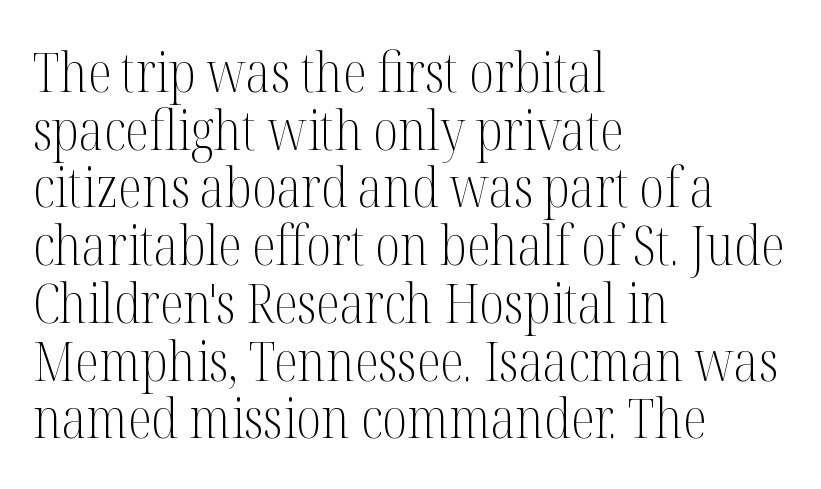
{"serif": "yes", "italic": "no", "bold": "no", "weight": "light", "width": "condensed", "stroke_contrast": "medium", "x_height": "medium", "monospaced": "no", "underline": "no", "align": "left", "line_spacing": "tight", "line_spacing_ratio": 1.05, "letter_spacing": "normal", "letter_spacing_em": 0.0, "glyph_px": 55}
